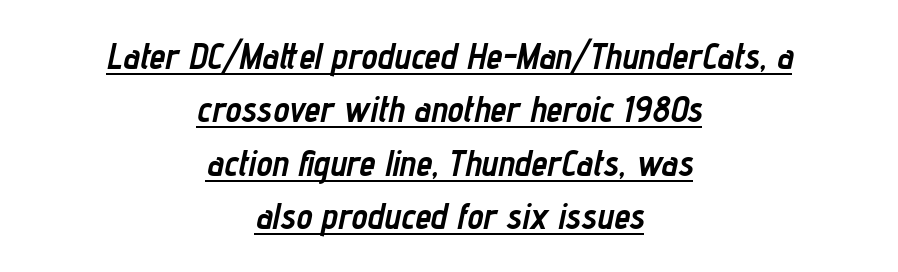
The image shows 36 px semibold, condensed type, italic (leaning right); set centered, normal line spacing (1.48x), normal letter spacing, underlined; low stroke contrast and a medium x-height.
